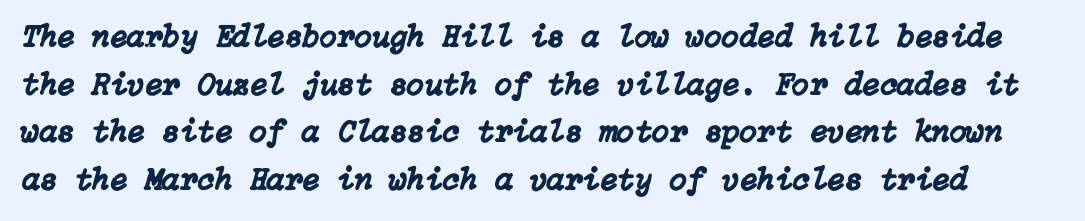
{"italic": "yes", "lean": "right", "slant_degrees": 15, "width": "normal", "stroke_contrast": "low", "x_height": "medium", "underline": "no", "line_spacing": "normal", "line_spacing_ratio": 1.49, "letter_spacing": "normal", "letter_spacing_em": 0.0, "glyph_px": 32}
